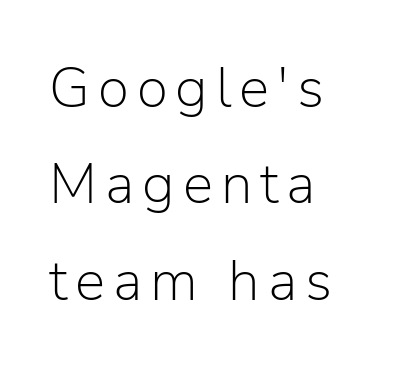
The passage shown is typed in a proportional face where columns would drift. Compared with a typical body face, this is equally light or lighter still. Nothing sits at the stroke ends, so this counts as sans-serif. The passage shown stacks its lines at a standard gap. Horizontally, the lines are justified to the leading edge only. Does the lettering tilt? It doesn't — this is upright.
